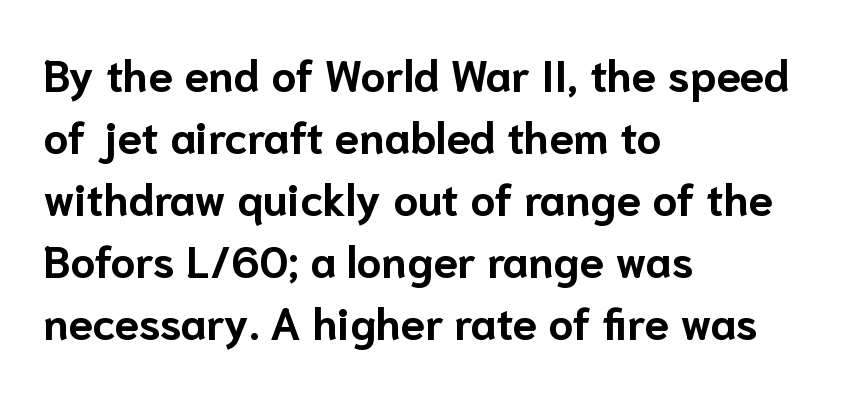
A full-strength bold gives these letters their thick strokes. The font's upright variant was chosen for this text. Type without underlining. Think of a printed novel: that variable character pitch is what you see here. The paragraph has a hard left edge and a soft right edge.
